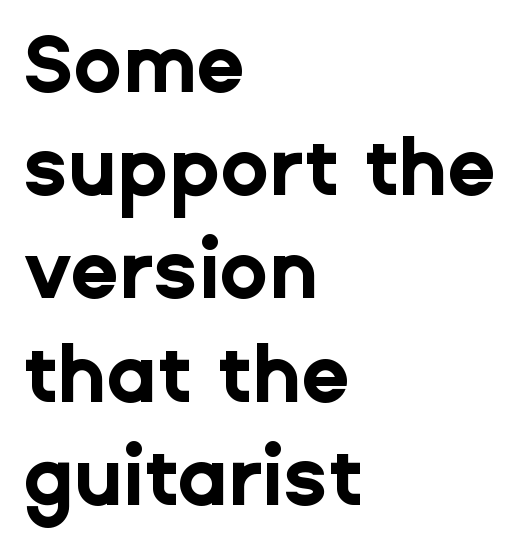
{"serif": "no", "italic": "no", "bold": "yes", "weight": "bold", "width": "normal", "stroke_contrast": "low", "x_height": "medium", "monospaced": "no", "underline": "no", "align": "left", "line_spacing": "normal", "line_spacing_ratio": 1.29, "letter_spacing": "normal", "letter_spacing_em": 0.0, "glyph_px": 80}
